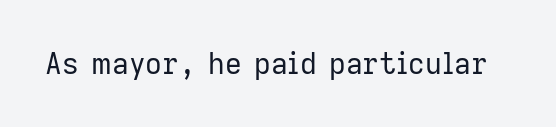
The image shows 29 px regular-weight sans-serif type, upright; set normal letter spacing, not underlined; low stroke contrast and a medium x-height.
